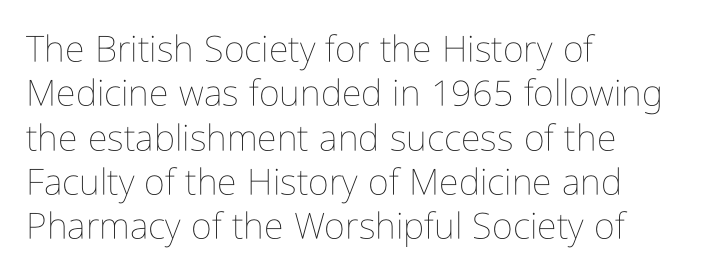
{"italic": "no", "bold": "no", "weight": "thin", "width": "condensed", "stroke_contrast": "low", "x_height": "medium", "monospaced": "no", "underline": "no", "align": "left", "line_spacing_ratio": 1.23, "letter_spacing": "normal", "letter_spacing_em": 0.0, "glyph_px": 36}
